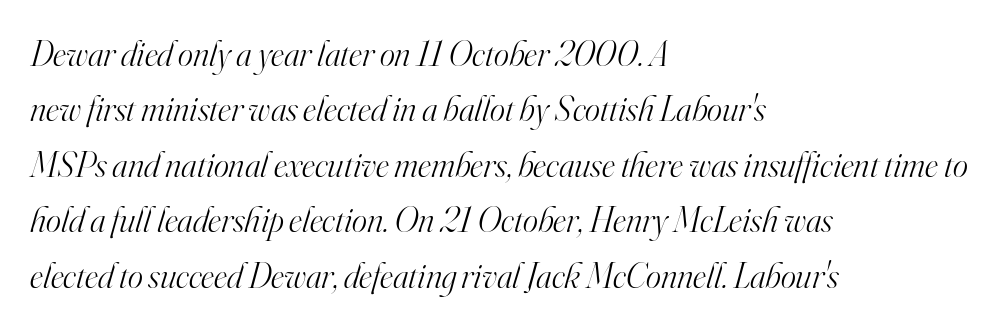
The image shows 36 px light serif type, italic (leaning right); set left-aligned, normal line spacing (1.54x), normal letter spacing, not underlined; high stroke contrast and a small x-height.
